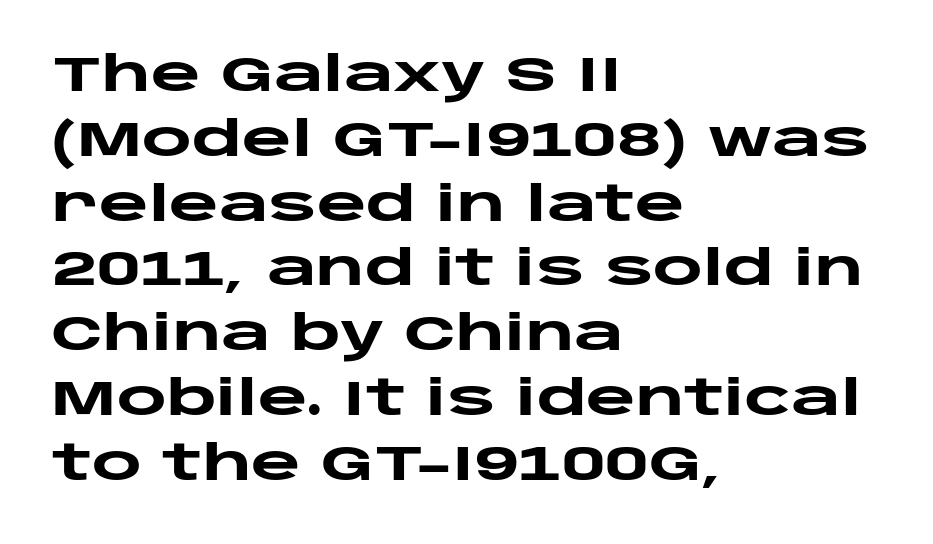
The image shows 48 px heavy, wide sans-serif type, upright; set left-aligned, normal line spacing (1.35x), normal letter spacing, not underlined; low stroke contrast and a large x-height.
